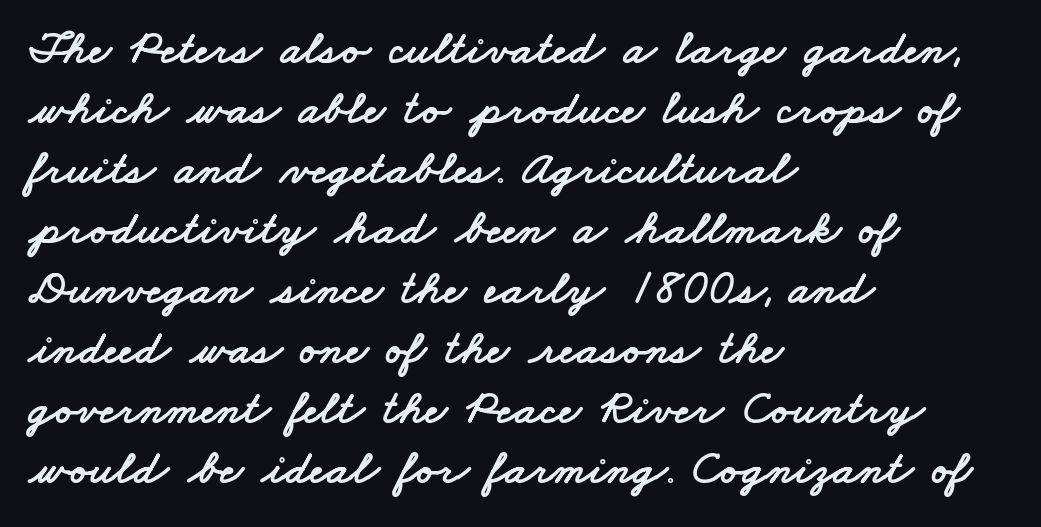
The image shows 48 px wide sans-serif type; set left-aligned, normal line spacing (1.25x), normal letter spacing, not underlined; low stroke contrast and a small x-height.
